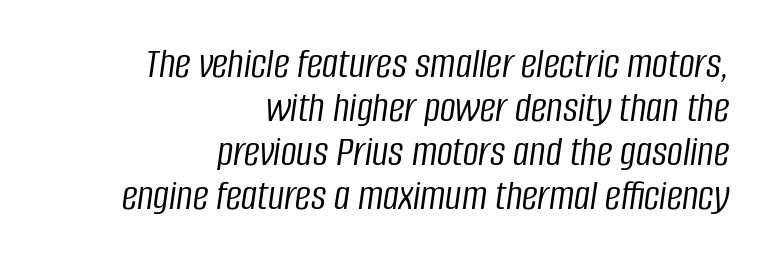
{"italic": "yes", "lean": "right", "slant_degrees": 8, "bold": "no", "weight": "light", "width": "condensed", "stroke_contrast": "low", "x_height": "large", "monospaced": "no", "underline": "no", "align": "right", "line_spacing": "tight", "line_spacing_ratio": 1.0, "letter_spacing": "normal", "letter_spacing_em": 0.0, "glyph_px": 44}
